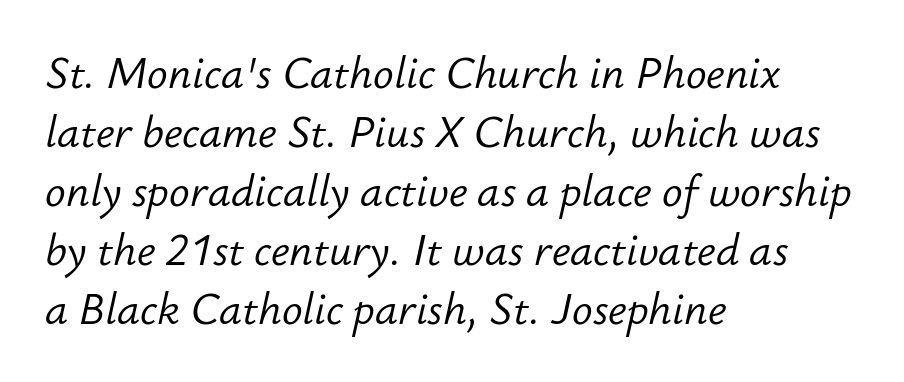
Q: Is the text bold? A: No.
Q: Is the text italic (slanted)? A: Yes, it leans right by about 12 degrees.
Q: Is the text underlined? A: No.
Q: How is the paragraph aligned? A: Left-aligned.
Q: Is the spacing between letters normal or unusually wide? A: Normal.
Q: Is the spacing between lines tight, normal or loose? A: Normal.
Q: Width (condensed, normal, or wide)? A: Normal.
Q: Stroke contrast? A: Low.
Q: x-height? A: Small.
Q: Monospaced? A: No.
